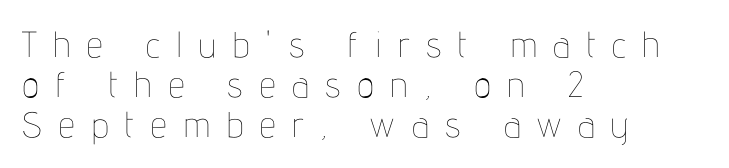
Q: Is the text bold? A: No.
Q: Is the text italic (slanted)? A: No, it is upright.
Q: Is the text underlined? A: No.
Q: How is the paragraph aligned? A: Left-aligned.
Q: Is the spacing between letters normal or unusually wide? A: Unusually wide.
Q: Is the spacing between lines tight, normal or loose? A: Tight.
Q: Width (condensed, normal, or wide)? A: Condensed.
Q: Stroke contrast? A: Low.
Q: x-height? A: Medium.
Q: Monospaced? A: No.
